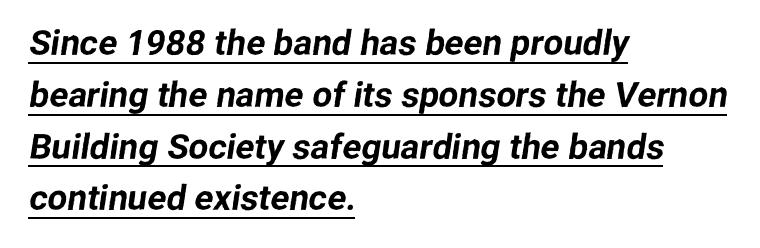
Q: Is the typeface a serif or a sans-serif typeface? A: Sans-serif.
Q: Is the text underlined? A: Yes.
Q: How is the paragraph aligned? A: Left-aligned.
Q: Is the spacing between letters normal or unusually wide? A: Normal.
Q: Is the spacing between lines tight, normal or loose? A: Normal.
Q: Width (condensed, normal, or wide)? A: Normal.
Q: Stroke contrast? A: Low.
Q: x-height? A: Medium.
Q: Monospaced? A: No.
